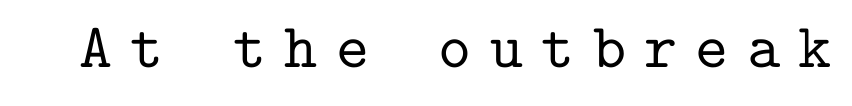
{"serif": "yes", "italic": "no", "width": "normal", "stroke_contrast": "low", "x_height": "medium", "monospaced": "yes", "underline": "no", "letter_spacing": "wide", "letter_spacing_em": 0.29, "glyph_px": 63}
